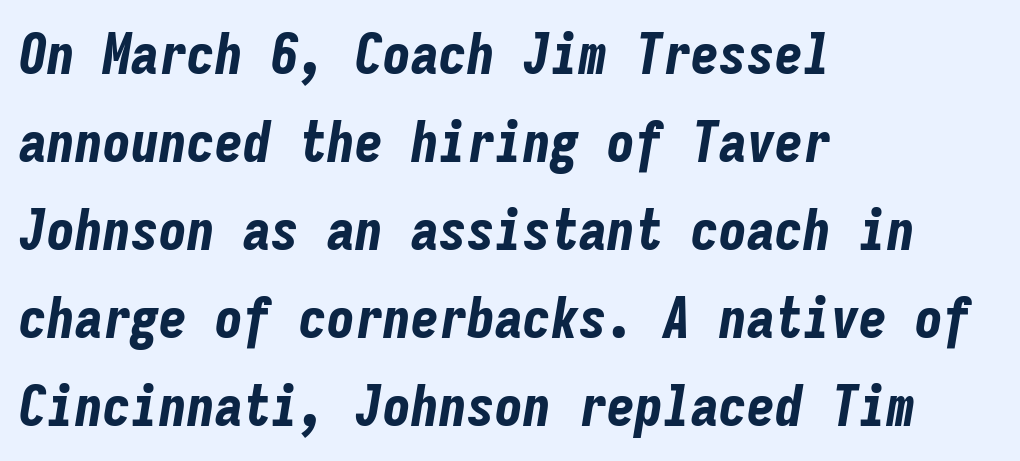
{"italic": "yes", "lean": "right", "slant_degrees": 9, "bold": "yes", "weight": "bold", "width": "condensed", "stroke_contrast": "low", "x_height": "medium", "monospaced": "yes", "underline": "no", "align": "left", "line_spacing": "normal", "line_spacing_ratio": 1.57, "letter_spacing": "normal", "letter_spacing_em": 0.0, "glyph_px": 56}
